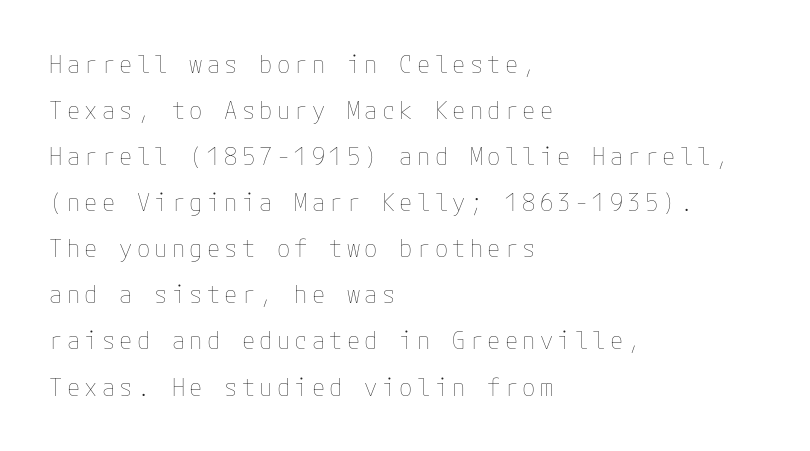
{"italic": "no", "bold": "no", "underline": "no", "align": "left", "line_spacing": "loose", "line_spacing_ratio": 1.92, "glyph_px": 24}
